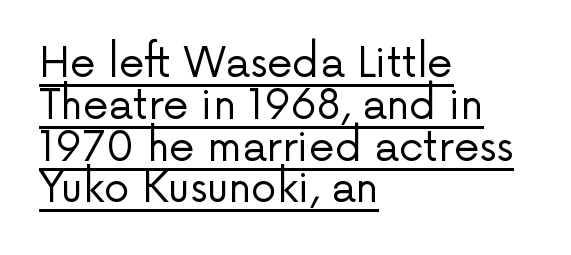
The image shows 41 px regular-weight sans-serif type, upright; set left-aligned, tight line spacing (1.02x), normal letter spacing, underlined; low stroke contrast and a medium x-height.
